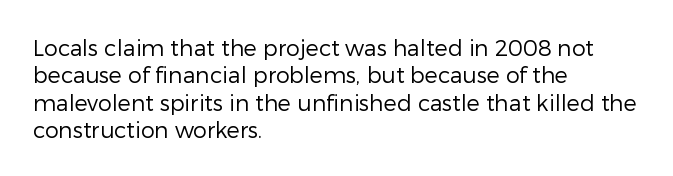
{"italic": "no", "bold": "no", "underline": "no", "align": "left", "line_spacing_ratio": 1.24, "letter_spacing": "normal", "letter_spacing_em": 0.0, "glyph_px": 22}
